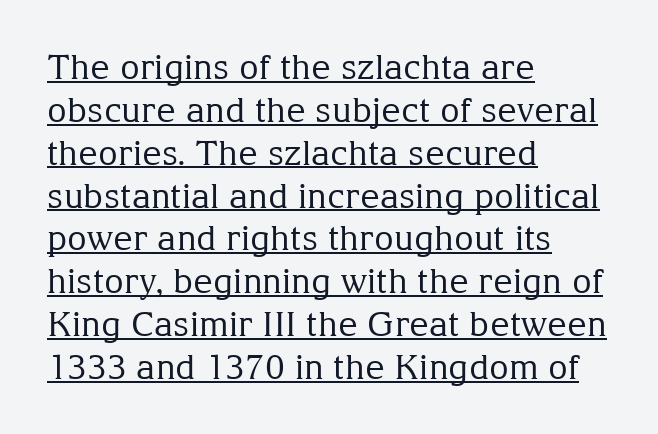
The image shows 34 px regular-weight serif type, upright; set left-aligned, normal line spacing (1.26x), normal letter spacing, underlined; medium stroke contrast and a medium x-height.
